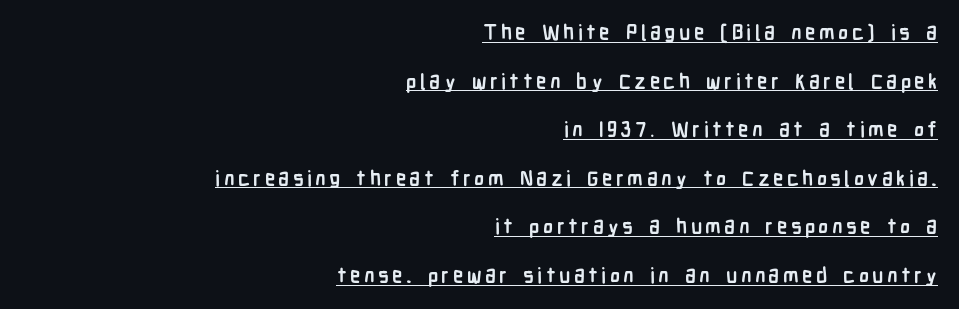
Q: Is the text bold? A: Yes.
Q: Is the text italic (slanted)? A: No, it is upright.
Q: Is the text underlined? A: Yes.
Q: How is the paragraph aligned? A: Right-aligned.
Q: Is the spacing between lines tight, normal or loose? A: Loose.
